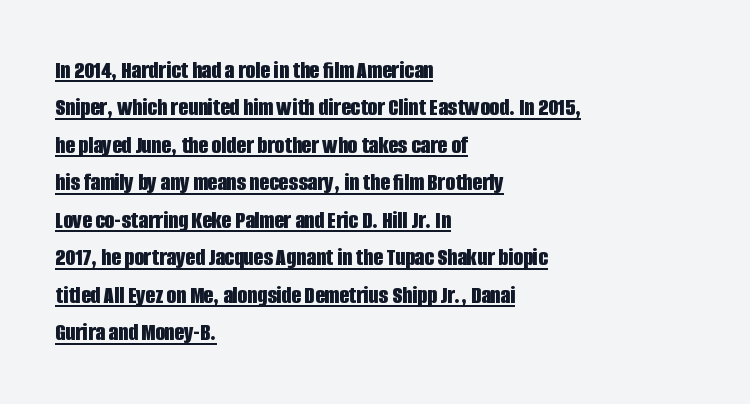
{"italic": "no", "bold": "yes", "underline": "yes", "align": "left", "line_spacing": "normal", "line_spacing_ratio": 1.5, "letter_spacing": "normal", "letter_spacing_em": 0.0, "glyph_px": 25}
